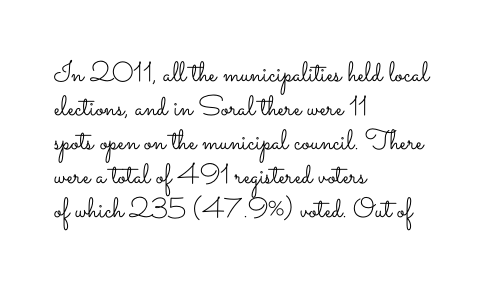
{"bold": "no", "weight": "light", "width": "wide", "stroke_contrast": "low", "x_height": "small", "monospaced": "no", "underline": "no", "align": "left", "line_spacing_ratio": 1.21, "letter_spacing": "normal", "letter_spacing_em": 0.0, "glyph_px": 28}
